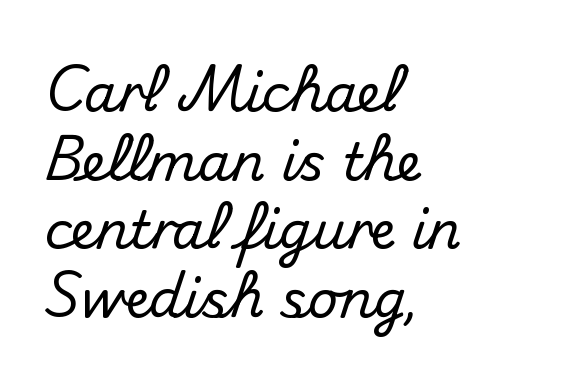
Q: Is the text italic (slanted)? A: Yes.
Q: Is the typeface a serif or a sans-serif typeface? A: Sans-serif.
Q: Is the text underlined? A: No.
Q: How is the paragraph aligned? A: Left-aligned.
Q: Is the spacing between letters normal or unusually wide? A: Normal.
Q: Is the spacing between lines tight, normal or loose? A: Normal.
Q: Width (condensed, normal, or wide)? A: Normal.
Q: Stroke contrast? A: Medium.
Q: x-height? A: Small.
Q: Monospaced? A: No.
